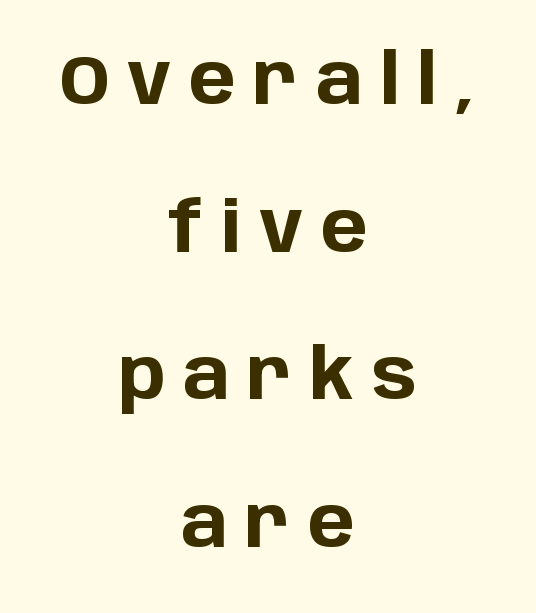
The image shows 70 px bold sans-serif type, upright; set centered, loose line spacing (2.11x), unusually wide letter spacing (+0.25 em), not underlined; low stroke contrast and a large x-height.
